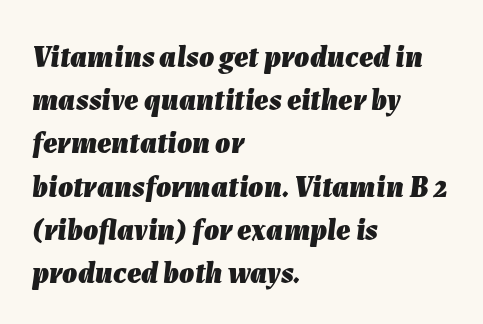
The image shows 30 px heavy type, italic (leaning right); set left-aligned, normal line spacing (1.44x), normal letter spacing, not underlined; low stroke contrast and a medium x-height.
